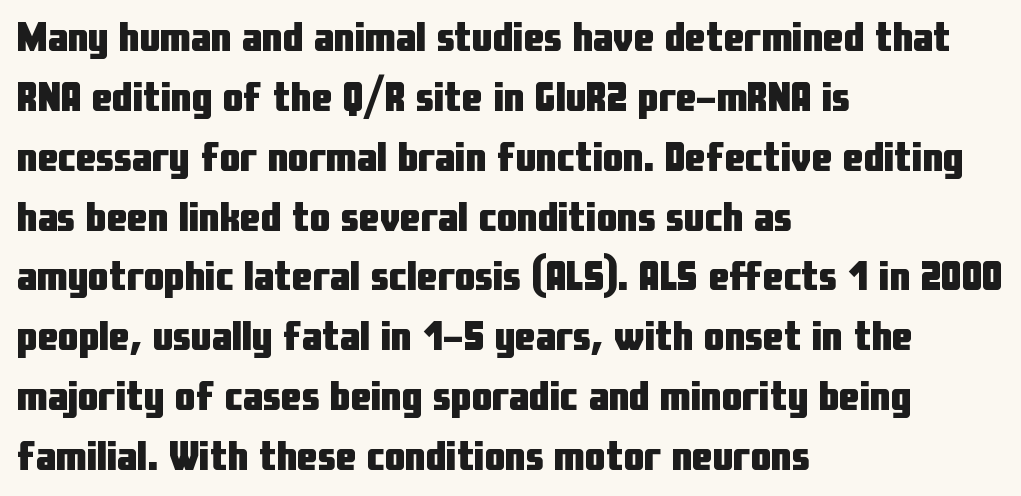
{"serif": "no", "italic": "no", "bold": "yes", "weight": "heavy", "width": "condensed", "stroke_contrast": "low", "x_height": "medium", "monospaced": "no", "underline": "no", "align": "left", "line_spacing": "normal", "line_spacing_ratio": 1.46, "letter_spacing": "normal", "letter_spacing_em": 0.0, "glyph_px": 41}
